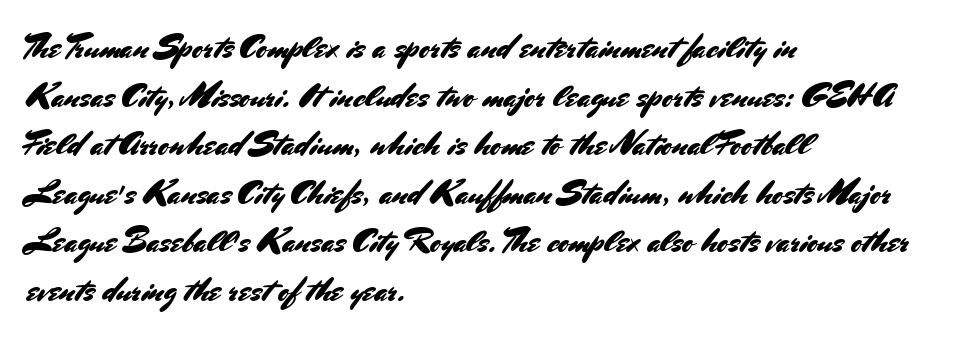
Q: Is the text italic (slanted)? A: Yes.
Q: Is the typeface a serif or a sans-serif typeface? A: Sans-serif.
Q: Is the text underlined? A: No.
Q: How is the paragraph aligned? A: Left-aligned.
Q: Is the spacing between letters normal or unusually wide? A: Normal.
Q: Is the spacing between lines tight, normal or loose? A: Normal.
Q: Width (condensed, normal, or wide)? A: Normal.
Q: Stroke contrast? A: Medium.
Q: x-height? A: Small.
Q: Monospaced? A: No.
